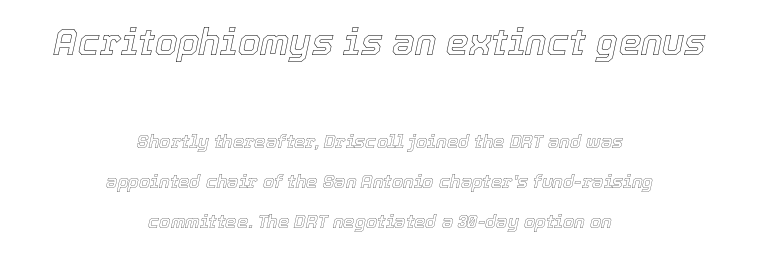
{"italic": "yes", "lean": "right", "slant_degrees": 12, "width": "normal", "x_height": "medium", "monospaced": "no", "underline": "no", "align": "center", "line_spacing": "loose", "line_spacing_ratio": 2.22, "letter_spacing": "normal", "letter_spacing_em": 0.0, "larger_block": "first", "size_ratio": 2.0, "glyph_px": 36}
